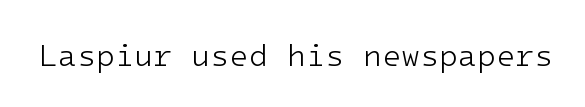
{"serif": "no", "italic": "no", "bold": "no", "weight": "light", "width": "normal", "stroke_contrast": "low", "x_height": "medium", "underline": "no", "letter_spacing": "normal", "letter_spacing_em": 0.0, "glyph_px": 31}
